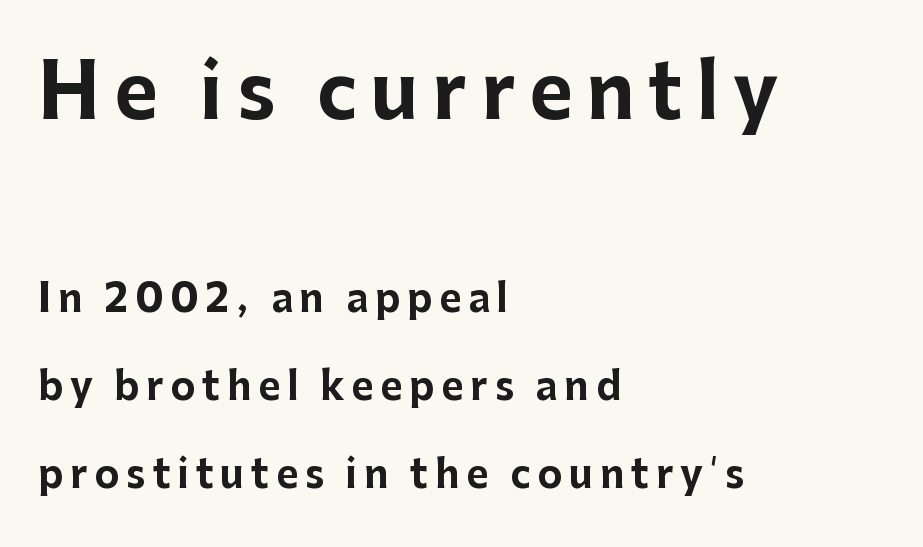
{"serif": "no", "italic": "no", "bold": "yes", "weight": "bold", "width": "normal", "stroke_contrast": "low", "x_height": "medium", "monospaced": "no", "underline": "no", "align": "left", "line_spacing": "loose", "line_spacing_ratio": 2.31, "larger_block": "first", "size_ratio": 1.97, "glyph_px": 75}
